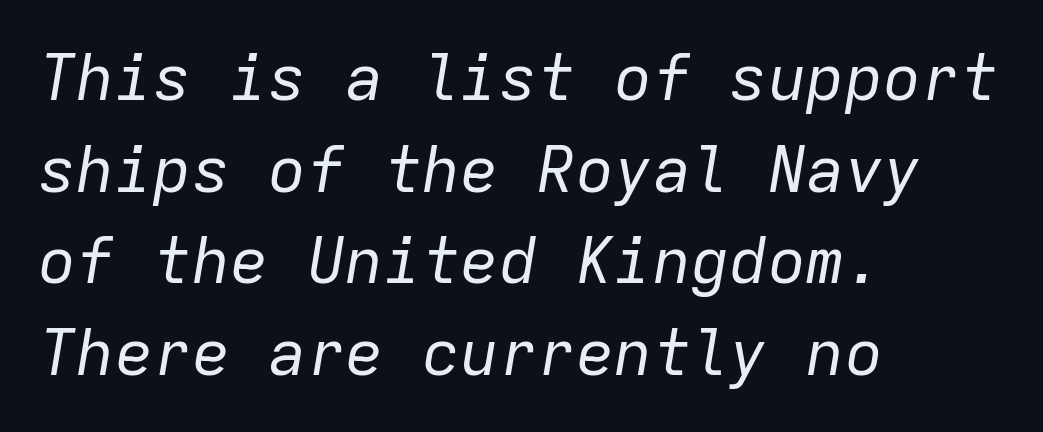
Q: Is the text bold? A: No.
Q: Is the text italic (slanted)? A: Yes, it leans right by about 9 degrees.
Q: Is the text underlined? A: No.
Q: How is the paragraph aligned? A: Left-aligned.
Q: Is the spacing between letters normal or unusually wide? A: Normal.
Q: Is the spacing between lines tight, normal or loose? A: Normal.
Q: Width (condensed, normal, or wide)? A: Normal.
Q: Stroke contrast? A: Low.
Q: x-height? A: Medium.
Q: Monospaced? A: Yes.
